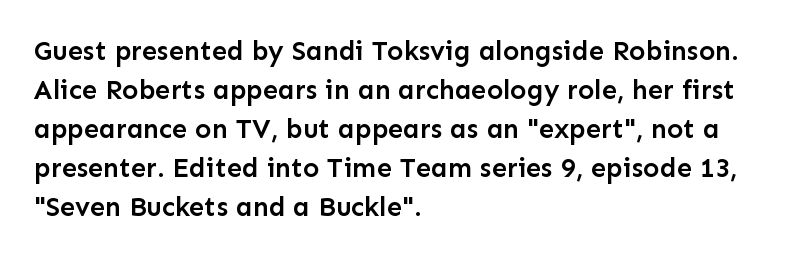
Spacing between characters is what you'd get straight out of the box. The space directly below the letters is spotless. The lines are quadded left. This sample uses an upright cut, with every glyph sitting square on the baseline. Look at the stroke-to-counter ratio: somewhat heavy, a semibold.
